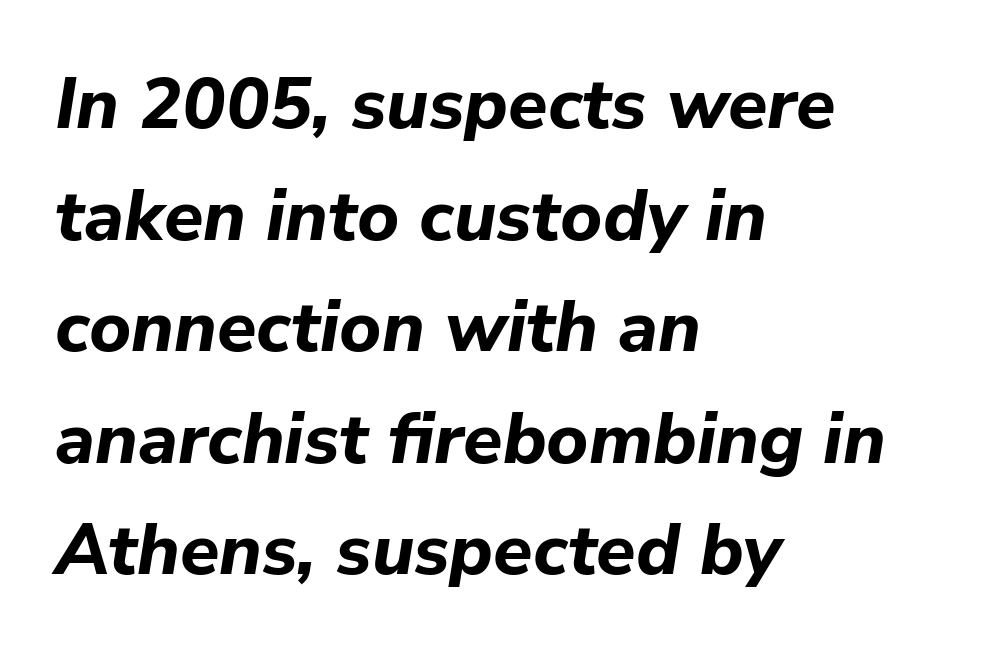
{"italic": "yes", "lean": "right", "slant_degrees": 9, "bold": "yes", "weight": "bold", "width": "normal", "stroke_contrast": "low", "x_height": "medium", "monospaced": "no", "underline": "no", "align": "left", "line_spacing": "normal", "line_spacing_ratio": 1.55, "letter_spacing": "normal", "letter_spacing_em": 0.0, "glyph_px": 72}
